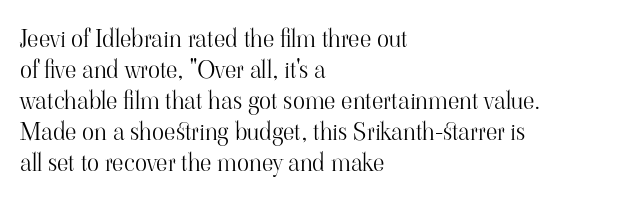
A light-to-regular cut is what we see here. Clear beneath every line of the passage. Vertical strokes here are truly vertical. The passage shown has conventional tracking throughout. Leftover space on each line is placed entirely after the last word.
